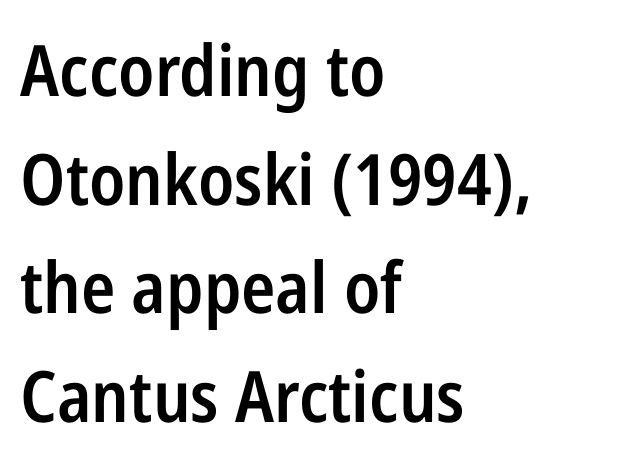
The image shows 71 px semibold, condensed sans-serif type, upright; set left-aligned, normal line spacing (1.53x), normal letter spacing, not underlined; low stroke contrast and a medium x-height.
